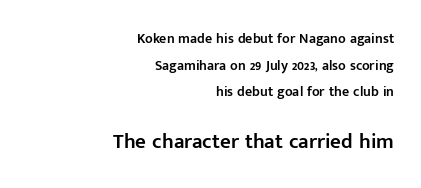
Q: Is the text bold? A: Semi-bold.
Q: Is the text italic (slanted)? A: No, it is upright.
Q: Is the text underlined? A: No.
Q: How is the paragraph aligned? A: Right-aligned.
Q: Is the spacing between letters normal or unusually wide? A: Normal.
Q: Is the spacing between lines tight, normal or loose? A: Loose.
Q: Which block of text is set in a larger size, the first (top) or the second (bottom)? A: The second (bottom) one.
